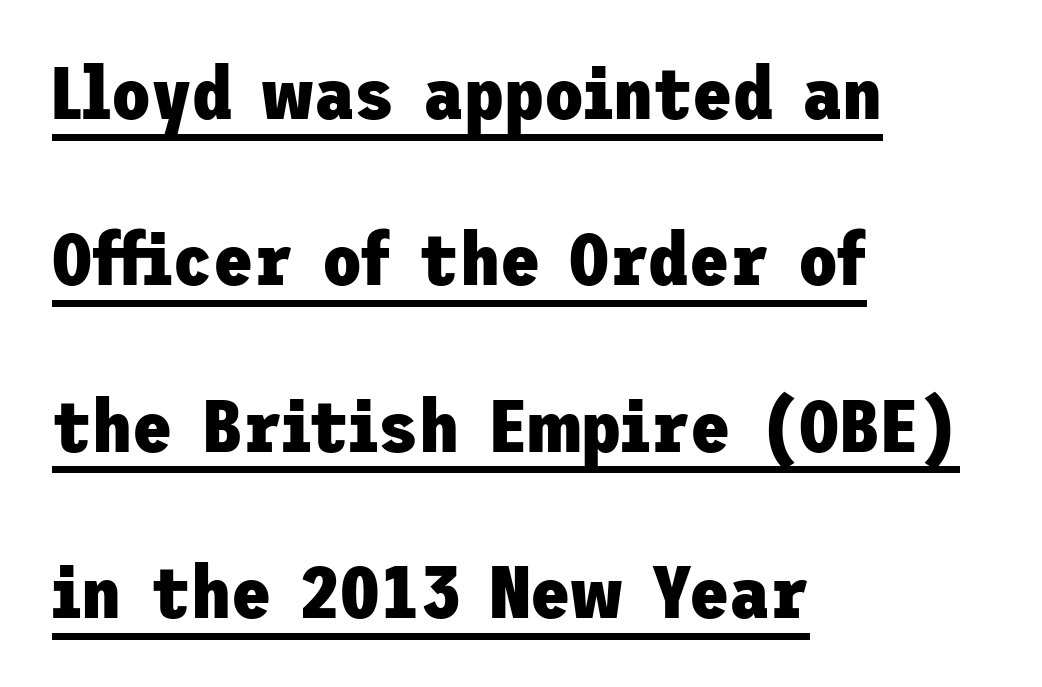
Each glyph is drawn with heavy, bold strokes. Serifs: no, the terminals of the letterforms are clean. Does the copy run flush right? No — it runs flush left. This block would shrink considerably if given ordinary leading; it's expanded now. The tracking reads as untouched default to a designer's eye. Students, observe the line beneath the letters — that is underlining.
